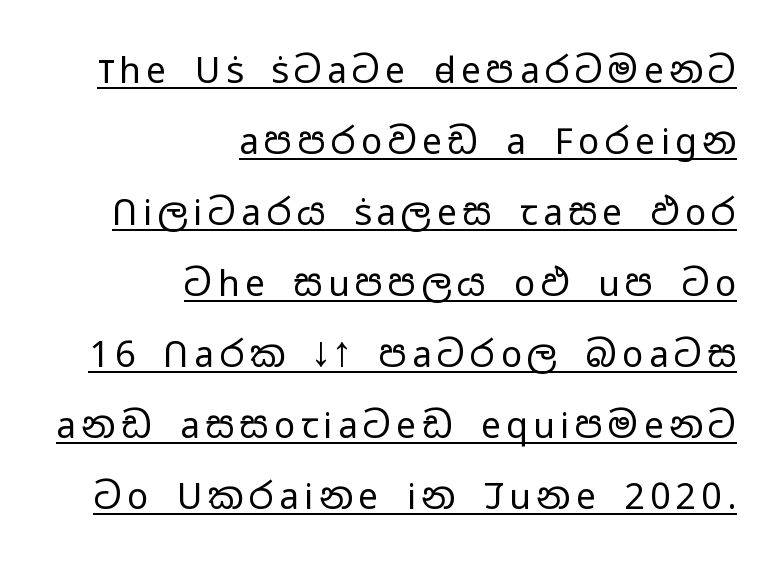
Does the copy run flush right? Yes — the right margin is perfectly even. Check the space under the baseline: a stroke is drawn there. Grotesque or geometric, the face here clearly has no serifs. Summary of vertical rhythm: relaxed, with wide interline spacing.
